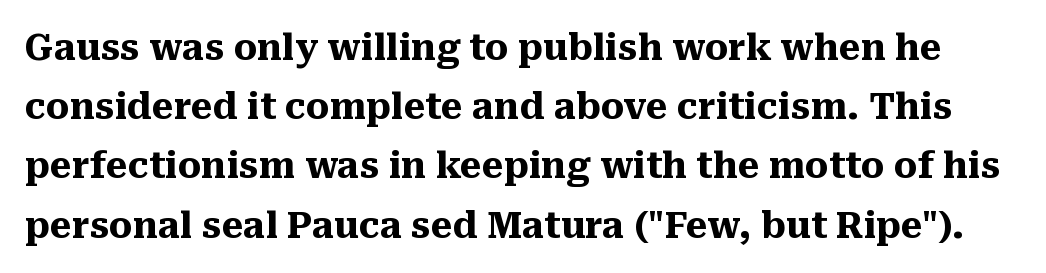
Q: Is the text bold? A: Yes.
Q: Is the text italic (slanted)? A: No, it is upright.
Q: Is the typeface a serif or a sans-serif typeface? A: Serif.
Q: Is the text underlined? A: No.
Q: Is the spacing between letters normal or unusually wide? A: Normal.
Q: Is the spacing between lines tight, normal or loose? A: Normal.
Q: Width (condensed, normal, or wide)? A: Normal.
Q: Stroke contrast? A: Medium.
Q: x-height? A: Medium.
Q: Monospaced? A: No.
